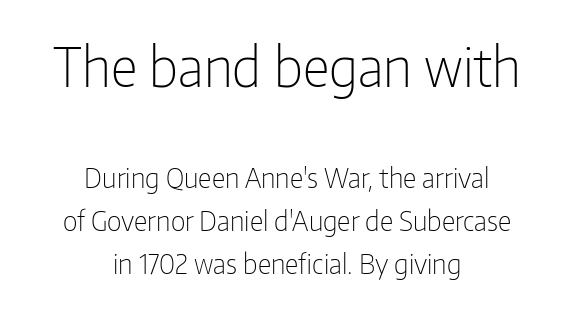
{"serif": "no", "italic": "no", "bold": "no", "weight": "light", "width": "condensed", "stroke_contrast": "low", "x_height": "medium", "monospaced": "no", "underline": "no", "align": "center", "line_spacing": "normal", "line_spacing_ratio": 1.59, "letter_spacing": "normal", "letter_spacing_em": 0.0, "larger_block": "first", "size_ratio": 2.0, "glyph_px": 54}
